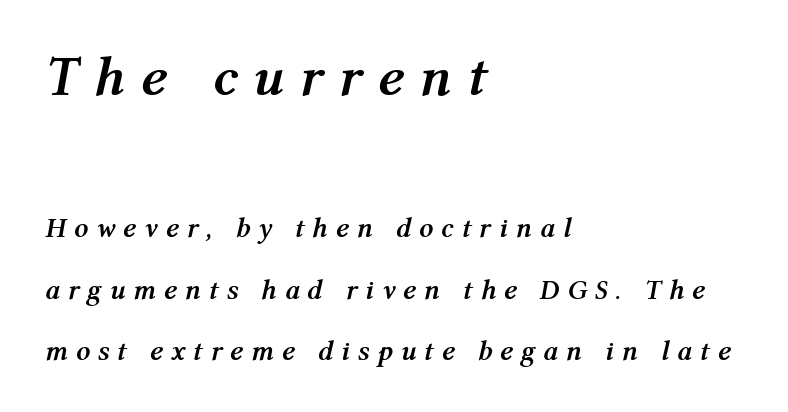
The image shows 56 px semibold type, italic (leaning right); set left-aligned, loose line spacing (2.19x), unusually wide letter spacing (+0.28 em), not underlined; the first (top) block is 2.0x larger; medium stroke contrast and a medium x-height.
